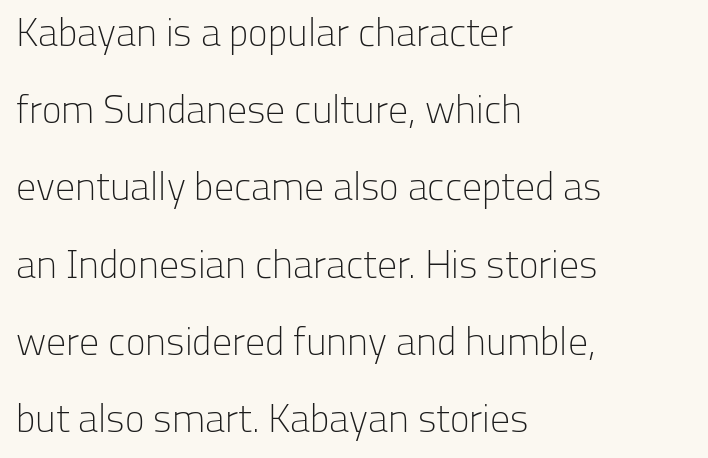
Q: Is the text bold? A: No.
Q: Is the text italic (slanted)? A: No, it is upright.
Q: Is the typeface a serif or a sans-serif typeface? A: Sans-serif.
Q: Is the text underlined? A: No.
Q: How is the paragraph aligned? A: Left-aligned.
Q: Is the spacing between letters normal or unusually wide? A: Normal.
Q: Is the spacing between lines tight, normal or loose? A: Loose.
Q: Width (condensed, normal, or wide)? A: Normal.
Q: Stroke contrast? A: Low.
Q: x-height? A: Medium.
Q: Monospaced? A: No.
